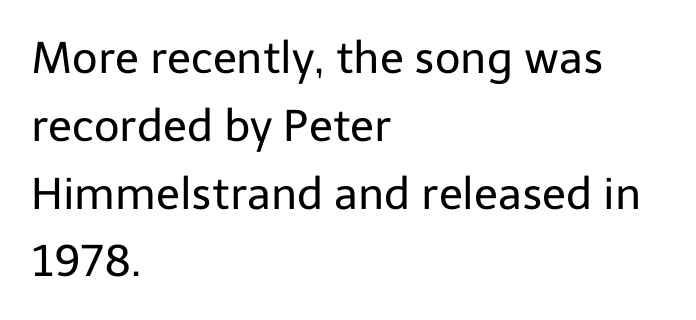
Note: no serifs on the glyphs. A normal amount of white space separates one row of letters from the next. The paragraph has a hard left edge and a soft right edge. The letters look calm and open, with moderate or lighter stems. The passage shown is not underscored anywhere. Between one letter and the next there's only the usual sliver of space.
